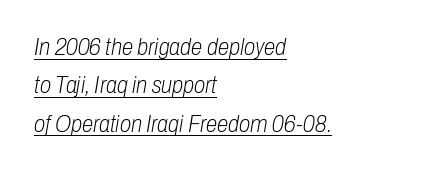
Q: Is the text bold? A: No.
Q: Is the text italic (slanted)? A: Yes, it leans right by about 10 degrees.
Q: Is the text underlined? A: Yes.
Q: How is the paragraph aligned? A: Left-aligned.
Q: Is the spacing between letters normal or unusually wide? A: Normal.
Q: Is the spacing between lines tight, normal or loose? A: Normal.
